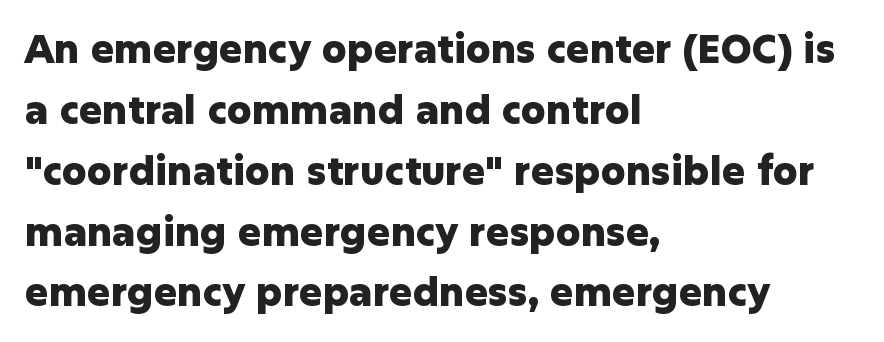
Q: Is the text bold? A: Yes.
Q: Is the text italic (slanted)? A: No, it is upright.
Q: Is the typeface a serif or a sans-serif typeface? A: Sans-serif.
Q: Is the text underlined? A: No.
Q: How is the paragraph aligned? A: Left-aligned.
Q: Is the spacing between letters normal or unusually wide? A: Normal.
Q: Is the spacing between lines tight, normal or loose? A: Normal.
Q: Width (condensed, normal, or wide)? A: Normal.
Q: Stroke contrast? A: Low.
Q: x-height? A: Medium.
Q: Monospaced? A: No.
